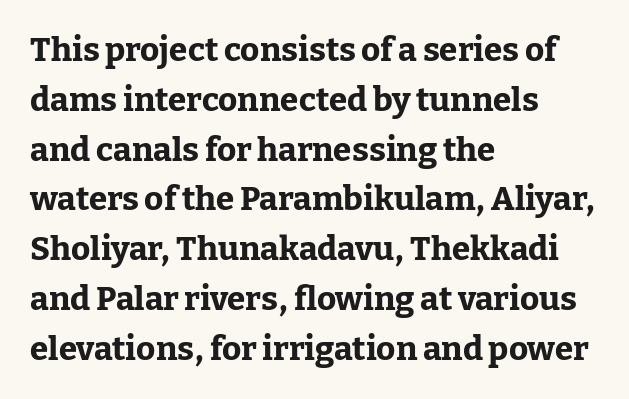
{"serif": "yes", "italic": "no", "bold": "yes", "weight": "bold", "width": "normal", "stroke_contrast": "low", "x_height": "medium", "monospaced": "no", "underline": "no", "align": "left", "line_spacing": "normal", "line_spacing_ratio": 1.51, "letter_spacing": "normal", "letter_spacing_em": 0.0, "glyph_px": 33}
